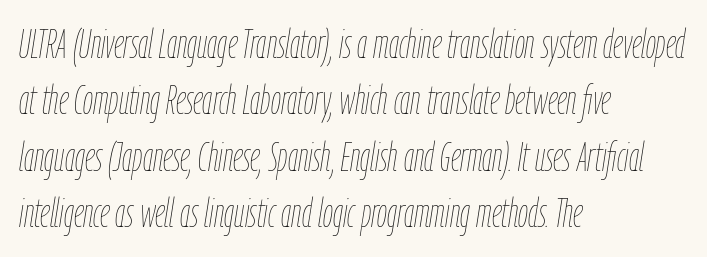
Beneath every word, the page is bare. Tracking value appears to be zero — textbook default spacing. The strokes carry an ordinary text weight at most. Line starts are locked; line ends wander.
